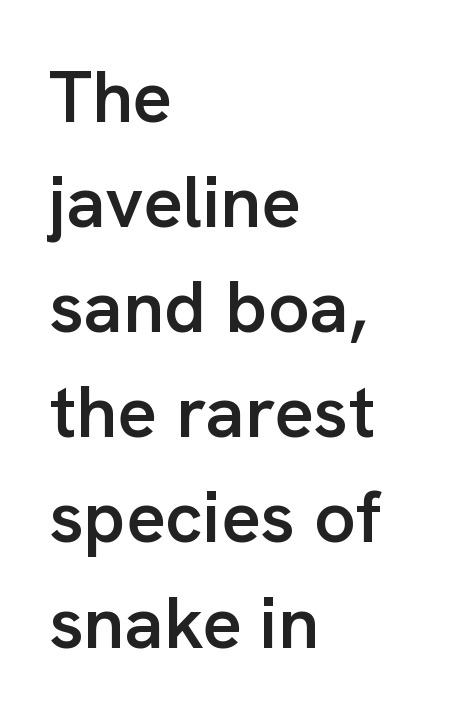
{"serif": "no", "italic": "no", "bold": "semi", "weight": "semibold", "width": "normal", "stroke_contrast": "low", "x_height": "medium", "monospaced": "no", "underline": "no", "align": "left", "line_spacing": "normal", "line_spacing_ratio": 1.44, "letter_spacing": "normal", "letter_spacing_em": 0.0, "glyph_px": 73}
